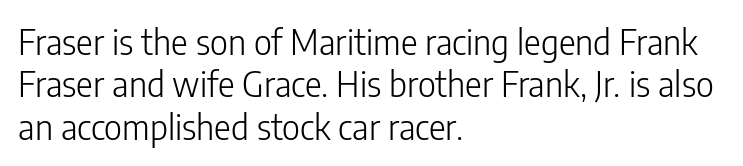
{"serif": "no", "italic": "no", "bold": "no", "weight": "light", "width": "condensed", "stroke_contrast": "low", "x_height": "medium", "monospaced": "no", "underline": "no", "align": "left", "line_spacing_ratio": 1.21, "letter_spacing": "normal", "letter_spacing_em": 0.0, "glyph_px": 35}
